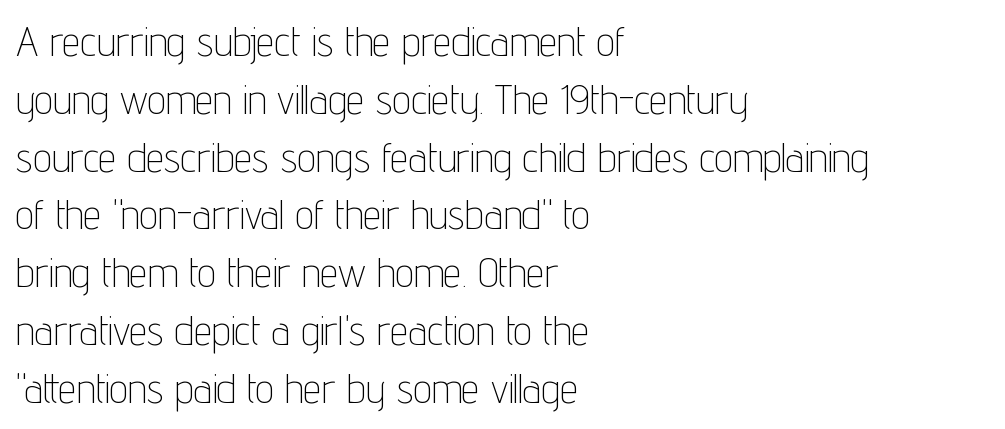
Q: Is the text bold? A: No.
Q: Is the text italic (slanted)? A: No, it is upright.
Q: Is the typeface a serif or a sans-serif typeface? A: Sans-serif.
Q: Is the text underlined? A: No.
Q: How is the paragraph aligned? A: Left-aligned.
Q: Is the spacing between letters normal or unusually wide? A: Normal.
Q: Is the spacing between lines tight, normal or loose? A: Normal.
Q: Width (condensed, normal, or wide)? A: Condensed.
Q: Stroke contrast? A: Low.
Q: x-height? A: Medium.
Q: Monospaced? A: No.
